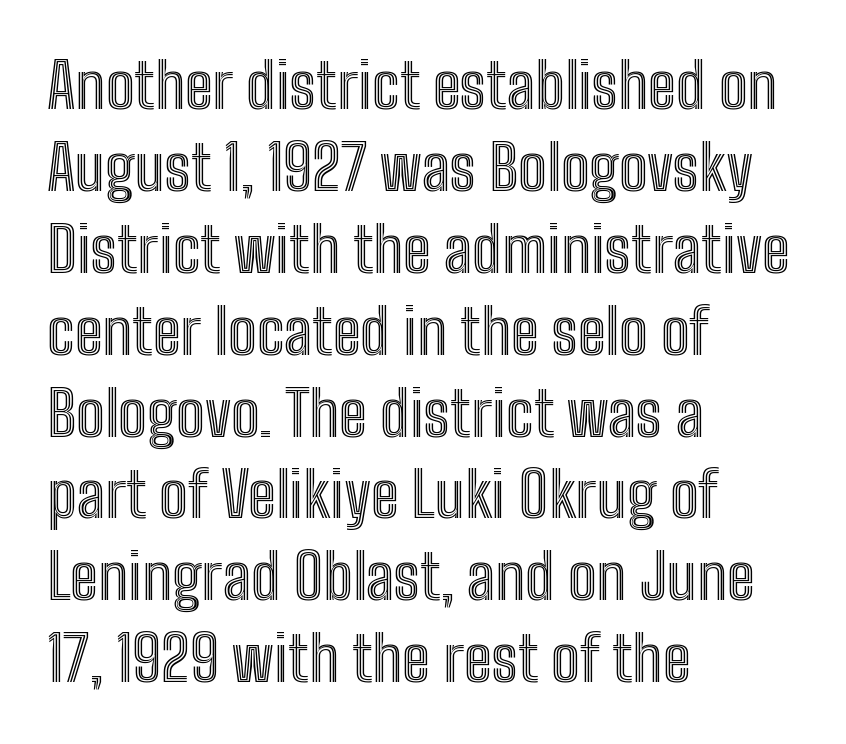
{"italic": "no", "width": "condensed", "x_height": "medium", "monospaced": "no", "underline": "no", "align": "left", "line_spacing": "normal", "line_spacing_ratio": 1.3, "letter_spacing": "normal", "letter_spacing_em": 0.0, "glyph_px": 63}
